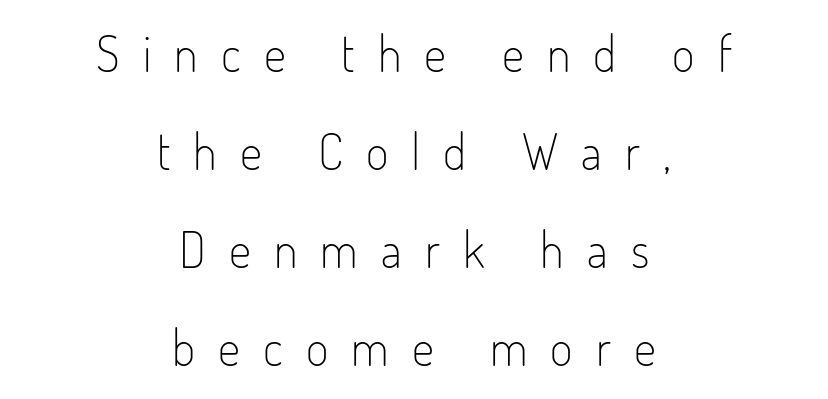
Q: Is the text bold? A: No.
Q: Is the text italic (slanted)? A: No, it is upright.
Q: Is the typeface a serif or a sans-serif typeface? A: Sans-serif.
Q: Is the text underlined? A: No.
Q: How is the paragraph aligned? A: Centered.
Q: Is the spacing between letters normal or unusually wide? A: Unusually wide.
Q: Is the spacing between lines tight, normal or loose? A: Loose.
Q: Width (condensed, normal, or wide)? A: Condensed.
Q: Stroke contrast? A: Low.
Q: x-height? A: Small.
Q: Monospaced? A: No.
